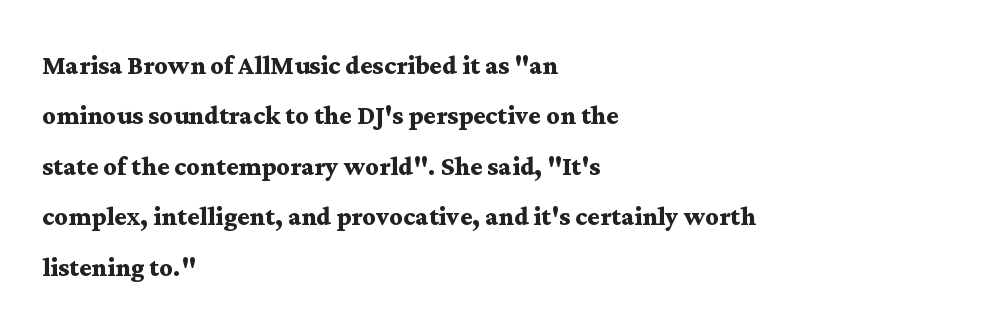
This sample has the flowing, uneven cadence of proportional lettering. All the whitespace from short lines collects on the right. Anything drawn beneath the words? Only blank space. The strokes are fattened all the way to bold. This is serif lettering, the kind often seen in printed books.
